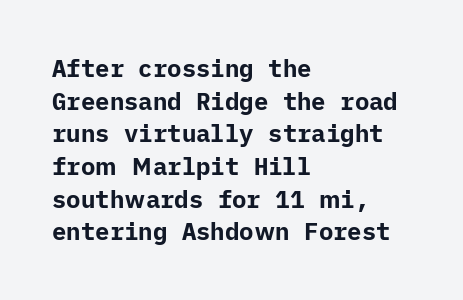
The rendering uses a moderate line-height, typical for paragraphs. The typography opts for an upright posture over an oblique one. Each word holds together tightly as a unit, with standard inter-letter gaps. Left-aligned paragraph, ragged on the right. The sample has been set heavy, in full bold. The string is rendered with underlining switched off.
